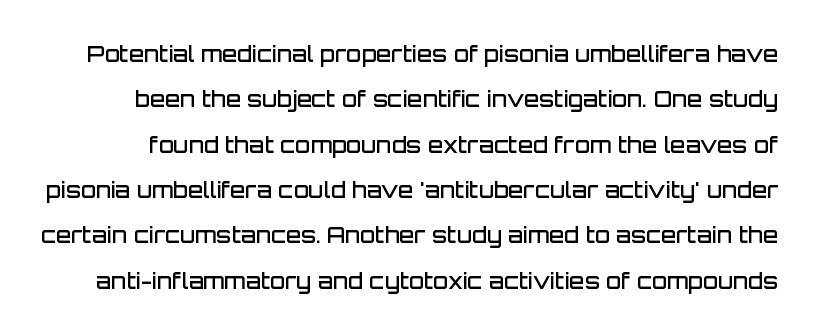
Q: Is the text bold? A: Semi-bold.
Q: Is the text italic (slanted)? A: No, it is upright.
Q: Is the text underlined? A: No.
Q: Is the spacing between letters normal or unusually wide? A: Normal.
Q: Is the spacing between lines tight, normal or loose? A: Loose.
